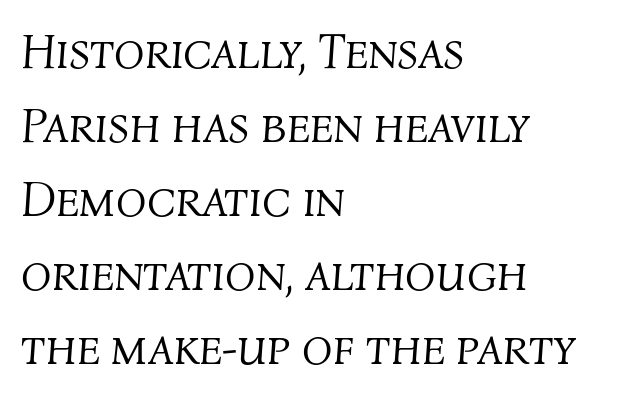
The image shows 50 px light type, italic (leaning right); set left-aligned, normal line spacing (1.48x), normal letter spacing, not underlined; medium stroke contrast and a medium x-height.
